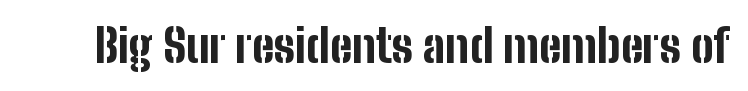
Think of a printed novel: that variable character pitch is what you see here. Quick note: underline off. Are there feet on the stems? There aren't — it's a sans. In terms of letterspacing, this is plain default setting.
